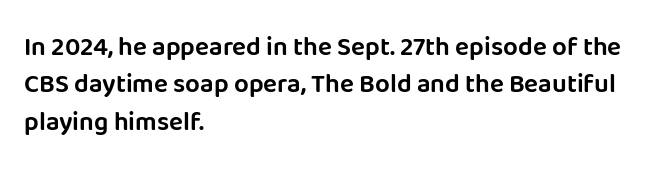
Q: Is the text italic (slanted)? A: No, it is upright.
Q: Is the text underlined? A: No.
Q: How is the paragraph aligned? A: Left-aligned.
Q: Is the spacing between letters normal or unusually wide? A: Normal.
Q: Is the spacing between lines tight, normal or loose? A: Normal.
